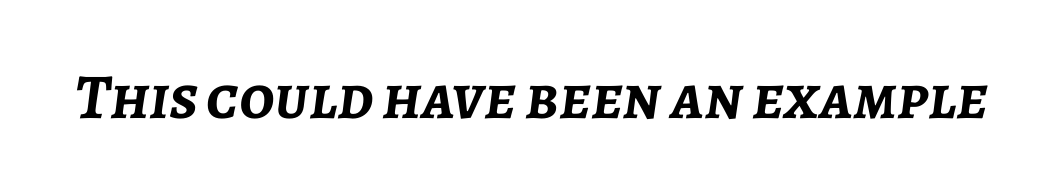
Q: Is the text bold? A: Yes.
Q: Is the text italic (slanted)? A: Yes, it leans right by about 7 degrees.
Q: Is the text underlined? A: No.
Q: Is the spacing between letters normal or unusually wide? A: Normal.
Q: Width (condensed, normal, or wide)? A: Normal.
Q: Stroke contrast? A: Low.
Q: x-height? A: Medium.
Q: Monospaced? A: No.
